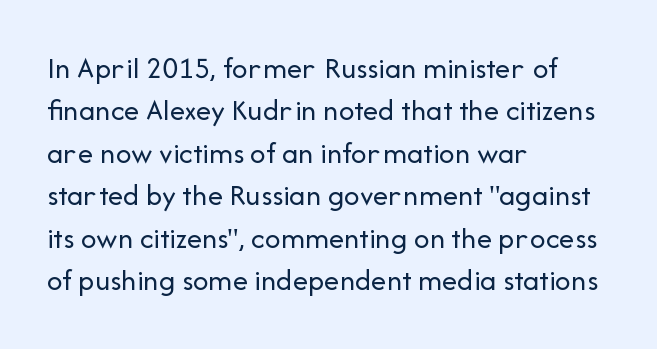
Q: Is the text bold? A: No.
Q: Is the text italic (slanted)? A: No, it is upright.
Q: Is the typeface a serif or a sans-serif typeface? A: Sans-serif.
Q: Is the text underlined? A: No.
Q: How is the paragraph aligned? A: Left-aligned.
Q: Is the spacing between letters normal or unusually wide? A: Normal.
Q: Is the spacing between lines tight, normal or loose? A: Normal.
Q: Width (condensed, normal, or wide)? A: Normal.
Q: Stroke contrast? A: Low.
Q: x-height? A: Medium.
Q: Monospaced? A: No.
